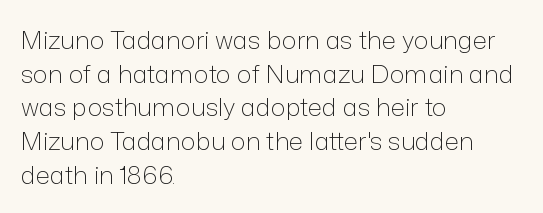
The image shows 25 px text type, upright; set left-aligned, normal line spacing (1.35x), normal letter spacing, not underlined.
